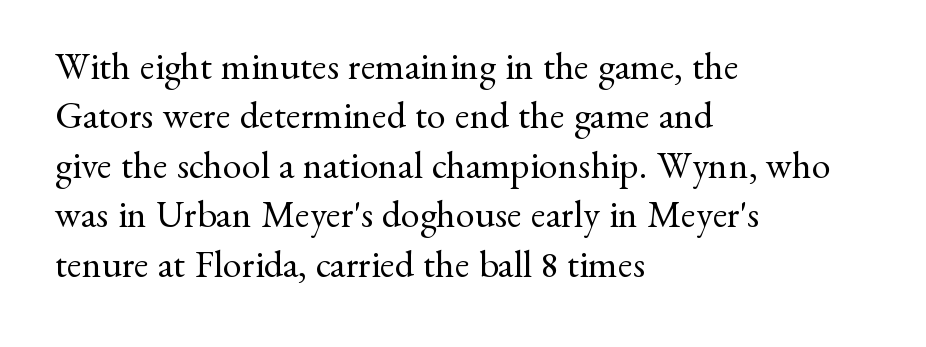
Evenly set lines give the paragraph a standard silhouette. Does the type have serifs? Yes, each stem ends in a small foot. No extra tracking has been applied to these lines. This rendering features lettering with no underline. Layout note: lines flush left.
